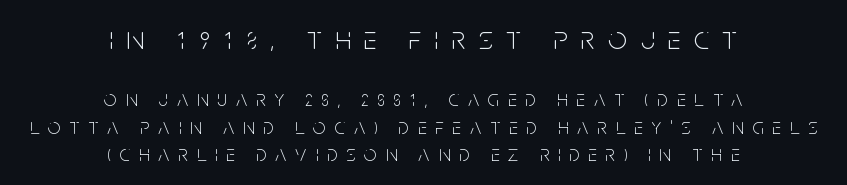
The image shows 33 px light, condensed sans-serif type, upright; set centered, line spacing 1.24x, unusually wide letter spacing (+0.4 em), not underlined; the first (top) block is 1.5x larger; low stroke contrast and a large x-height.
